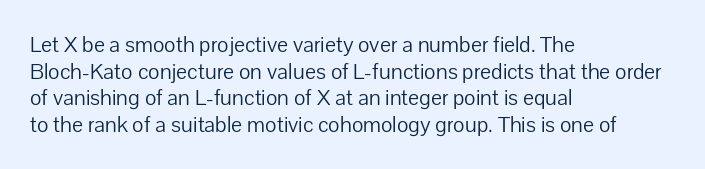
{"italic": "no", "bold": "no", "underline": "no", "align": "left", "line_spacing_ratio": 1.21, "letter_spacing": "normal", "letter_spacing_em": 0.0, "glyph_px": 22}
